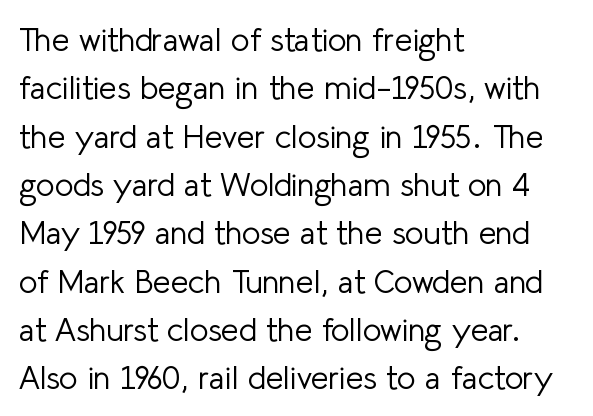
Q: Is the text bold? A: No.
Q: Is the text italic (slanted)? A: No, it is upright.
Q: Is the typeface a serif or a sans-serif typeface? A: Sans-serif.
Q: Is the text underlined? A: No.
Q: How is the paragraph aligned? A: Left-aligned.
Q: Is the spacing between letters normal or unusually wide? A: Normal.
Q: Is the spacing between lines tight, normal or loose? A: Normal.
Q: Width (condensed, normal, or wide)? A: Normal.
Q: Stroke contrast? A: Low.
Q: x-height? A: Medium.
Q: Monospaced? A: No.
